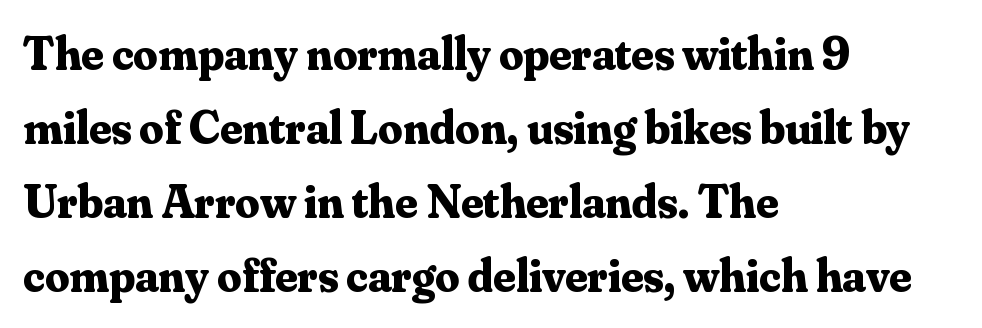
{"serif": "yes", "italic": "no", "bold": "yes", "weight": "bold", "width": "normal", "stroke_contrast": "medium", "x_height": "small", "monospaced": "no", "underline": "no", "align": "left", "line_spacing": "normal", "line_spacing_ratio": 1.54, "letter_spacing": "normal", "letter_spacing_em": 0.0, "glyph_px": 48}
